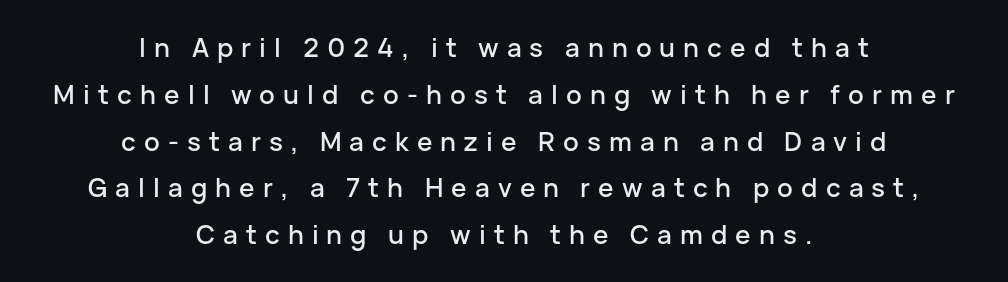
Q: Is the text italic (slanted)? A: No, it is upright.
Q: Is the text underlined? A: No.
Q: How is the paragraph aligned? A: Centered.
Q: Is the spacing between letters normal or unusually wide? A: Unusually wide.
